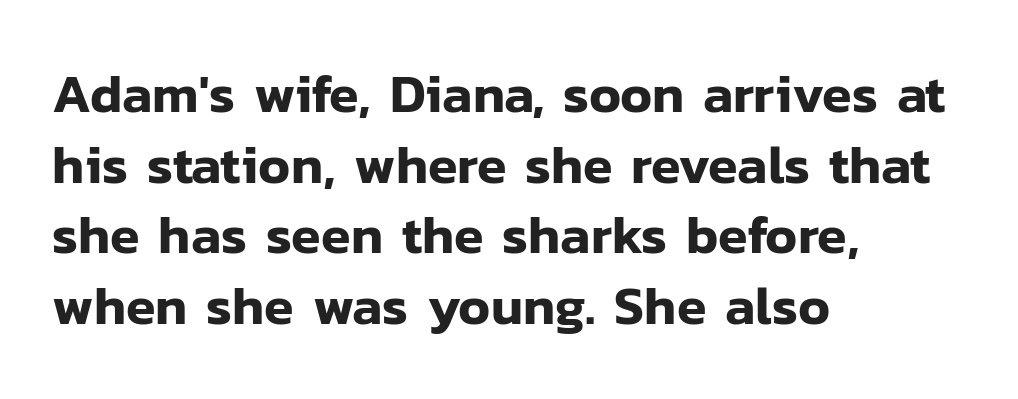
{"serif": "no", "italic": "no", "width": "normal", "stroke_contrast": "low", "x_height": "medium", "monospaced": "no", "underline": "no", "align": "left", "line_spacing": "normal", "line_spacing_ratio": 1.31, "letter_spacing": "normal", "letter_spacing_em": 0.0, "glyph_px": 54}
